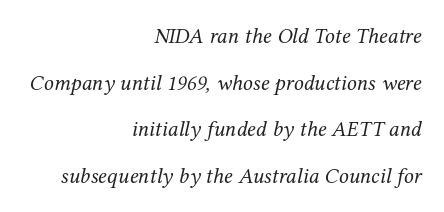
This reads as an unemphasized weight, regular at the heaviest. All the whitespace from short lines collects on the left. Every character sits at an angle, as italics do. The area under the type is left untouched.
